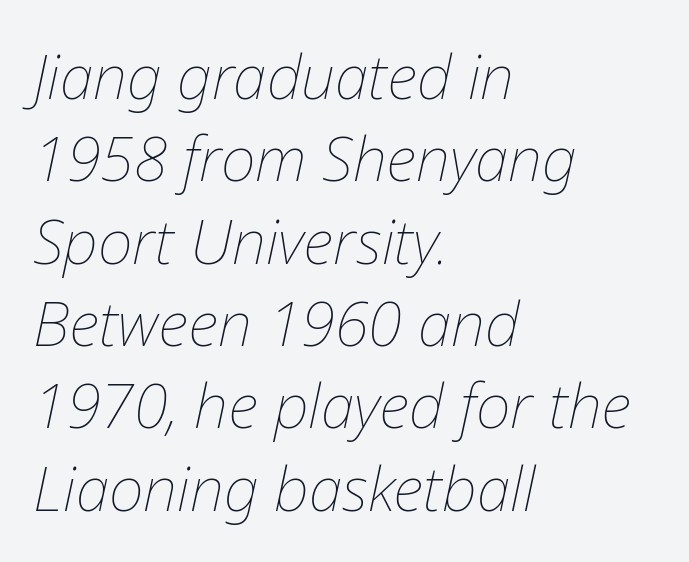
The image shows 61 px thin type, italic (leaning right); set left-aligned, normal line spacing (1.35x), normal letter spacing, not underlined; low stroke contrast and a medium x-height.
